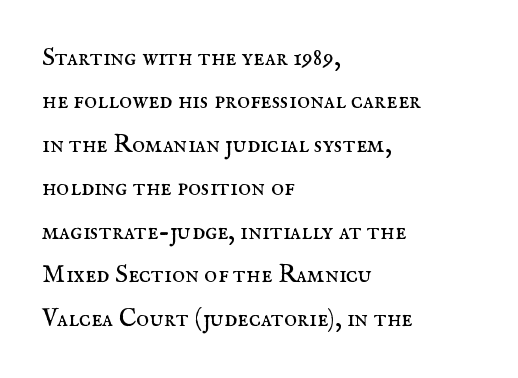
Q: Is the text bold? A: No.
Q: Is the text italic (slanted)? A: No, it is upright.
Q: Is the text underlined? A: No.
Q: How is the paragraph aligned? A: Left-aligned.
Q: Is the spacing between letters normal or unusually wide? A: Normal.
